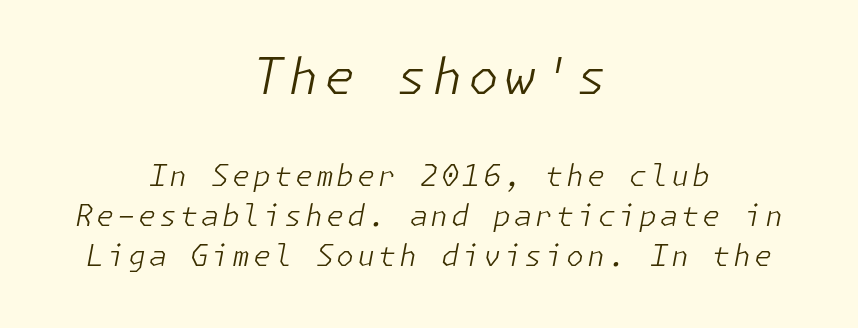
You can tell it's italic because the verticals aren't actually vertical. The glyphs are unaccompanied by any horizontal stroke below them. The vertical gap from one line to the next is medium. Letters have the restrained weight of plain body copy at most. Alignment: centered.
